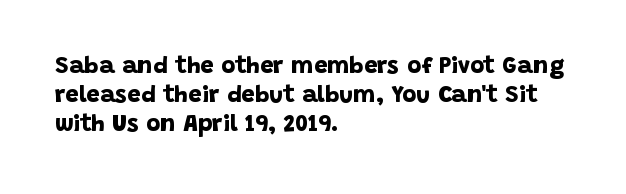
The image shows 24 px bold type; set left-aligned, line spacing 1.21x, normal letter spacing, not underlined.
